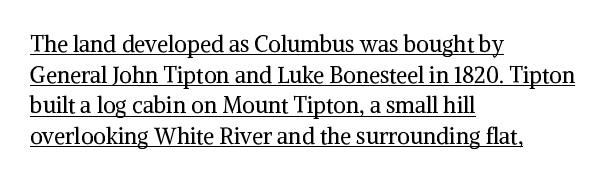
Q: Is the text bold? A: No.
Q: Is the text italic (slanted)? A: No, it is upright.
Q: Is the text underlined? A: Yes.
Q: How is the paragraph aligned? A: Left-aligned.
Q: Is the spacing between letters normal or unusually wide? A: Normal.
Q: Is the spacing between lines tight, normal or loose? A: Normal.
